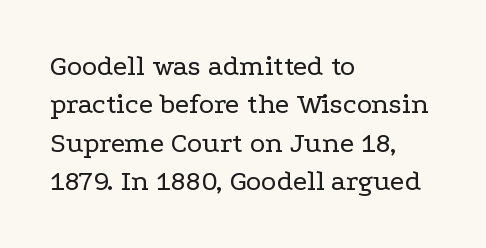
The text was rendered using a seriffed face with decorative stroke endings. The weight tops out at a normal text grade. The passage is arranged the way most books set body copy — flush left. A bare baseline throughout the passage. The lettering holds an erect, upright posture throughout.
